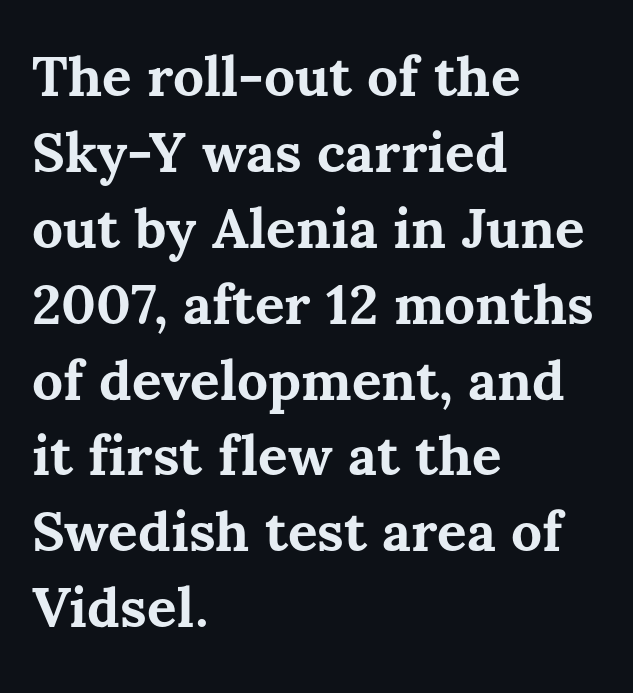
The image shows 55 px bold type, upright; set left-aligned, normal line spacing (1.38x), normal letter spacing, not underlined; medium stroke contrast and a medium x-height.
